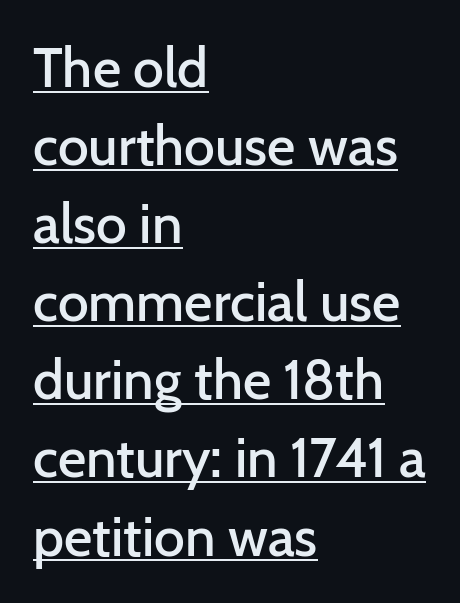
{"serif": "no", "italic": "no", "bold": "semi", "weight": "semibold", "width": "normal", "stroke_contrast": "low", "x_height": "medium", "monospaced": "no", "underline": "yes", "align": "left", "line_spacing": "normal", "line_spacing_ratio": 1.42, "letter_spacing": "normal", "letter_spacing_em": 0.0, "glyph_px": 55}
